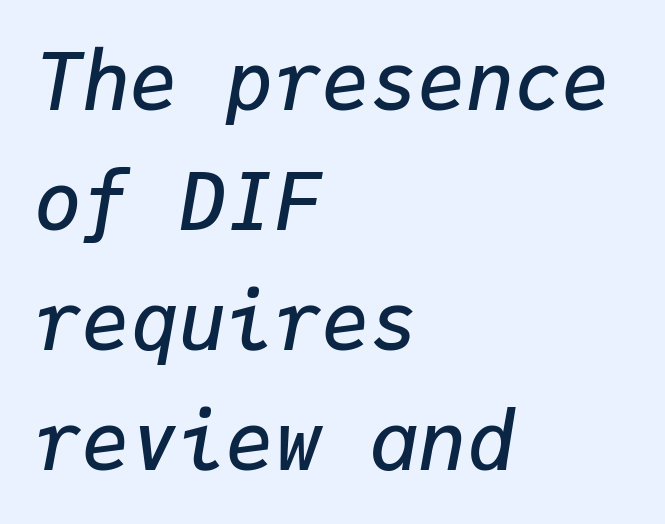
The image shows 80 px semibold type, italic (leaning right), monospaced; set left-aligned, normal line spacing (1.5x), normal letter spacing, not underlined; low stroke contrast and a medium x-height.
